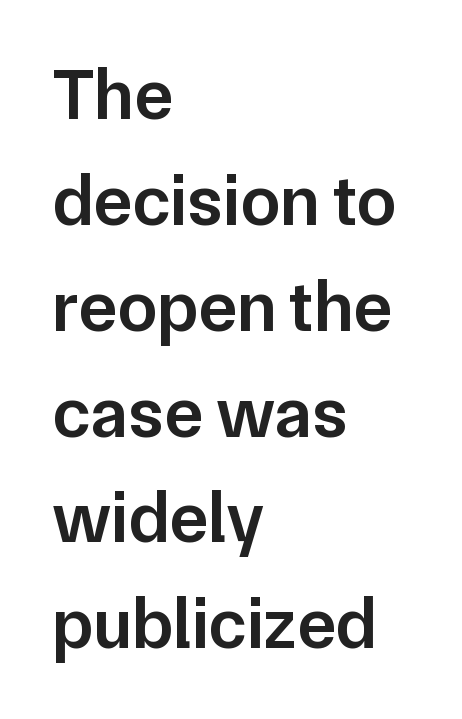
Any mark beneath the type? The region is blank. A classic flush-left, rag-right setting is used for this passage. The letterforms sit shoulder to shoulder at normal distance. Evenly set lines give the paragraph a standard silhouette. Character widths vary here, with narrow letters taking less room than wide ones. In terms of letterform style, serifs are entirely absent.
